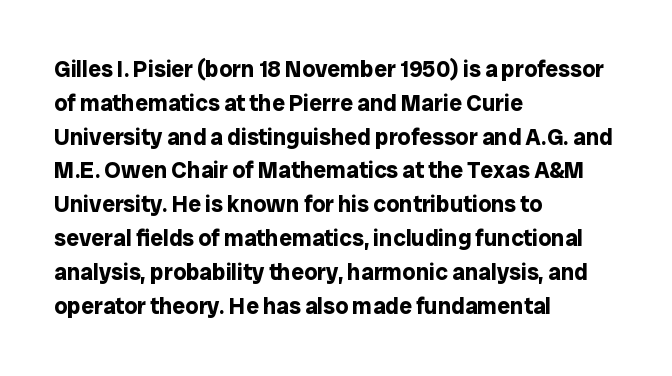
Bold? Absolutely — the strokes are thick and heavy. The setting favours the left margin, as ordinary paragraphs usually do. The font's upright variant was chosen for this text. A bare baseline throughout the passage. Vertical spacing — default.
